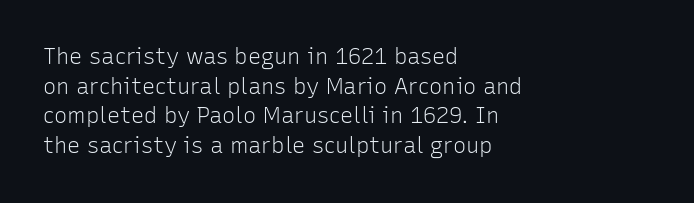
Q: Is the text bold? A: No.
Q: Is the text italic (slanted)? A: No, it is upright.
Q: Is the text underlined? A: No.
Q: How is the paragraph aligned? A: Left-aligned.
Q: Is the spacing between letters normal or unusually wide? A: Normal.
Q: Is the spacing between lines tight, normal or loose? A: Normal.
